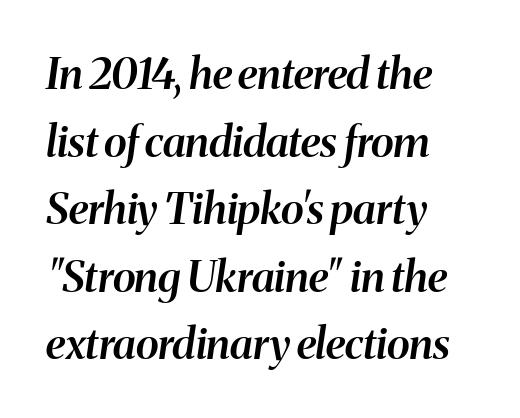
Q: Is the text bold? A: Semi-bold.
Q: Is the text italic (slanted)? A: Yes, it leans right by about 8 degrees.
Q: Is the text underlined? A: No.
Q: How is the paragraph aligned? A: Left-aligned.
Q: Is the spacing between letters normal or unusually wide? A: Normal.
Q: Is the spacing between lines tight, normal or loose? A: Normal.
Q: Width (condensed, normal, or wide)? A: Normal.
Q: Stroke contrast? A: Medium.
Q: x-height? A: Medium.
Q: Monospaced? A: No.
